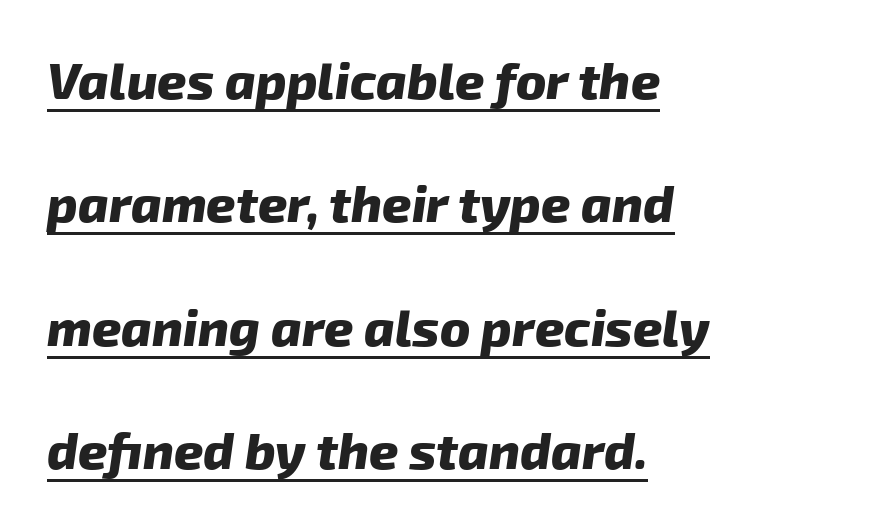
The image shows 51 px heavy sans-serif type; set left-aligned, loose line spacing (2.42x), normal letter spacing, underlined; low stroke contrast and a medium x-height.
